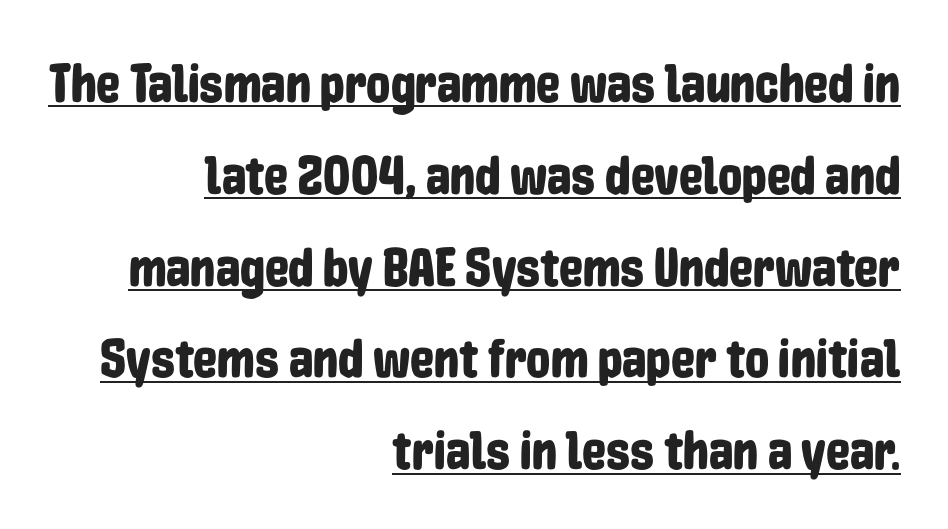
The image shows 54 px condensed sans-serif type, upright; set right-aligned, normal line spacing (1.7x), normal letter spacing, underlined; low stroke contrast and a medium x-height.
